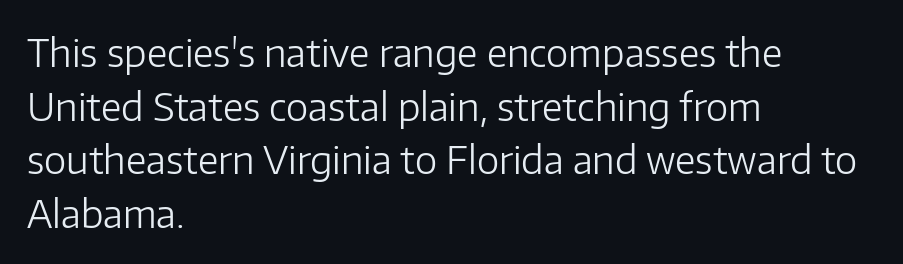
Students, note that the glyphs here touch the page at normal intervals. The rendering anchors every line to the left-hand side. Horizontal bands of white between lines are of average thickness. Style check: upright. The strokes are not fattened; the text isn't bold. You can tell from the bare stems that sans-serif type was used.
